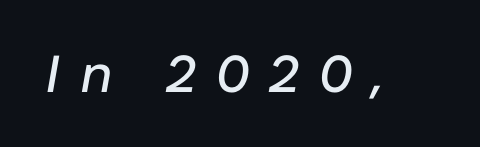
Q: Is the text italic (slanted)? A: Yes, it leans right by about 10 degrees.
Q: Is the text underlined? A: No.
Q: Is the spacing between letters normal or unusually wide? A: Unusually wide.
Q: Width (condensed, normal, or wide)? A: Normal.
Q: Stroke contrast? A: Low.
Q: x-height? A: Medium.
Q: Monospaced? A: No.
